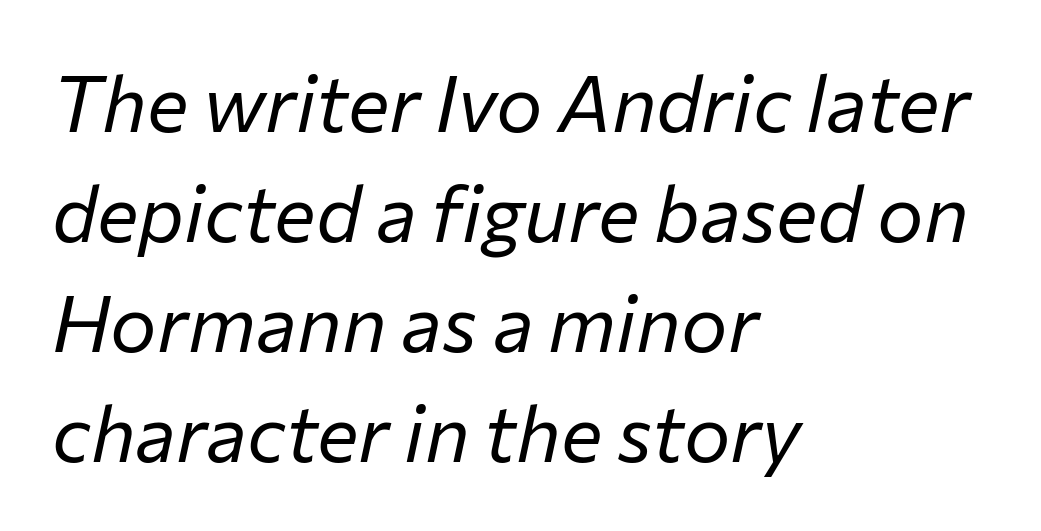
{"italic": "yes", "lean": "right", "slant_degrees": 12, "bold": "no", "weight": "regular", "width": "normal", "stroke_contrast": "low", "x_height": "medium", "monospaced": "no", "underline": "no", "align": "left", "line_spacing": "normal", "line_spacing_ratio": 1.41, "letter_spacing": "normal", "letter_spacing_em": 0.0, "glyph_px": 78}
